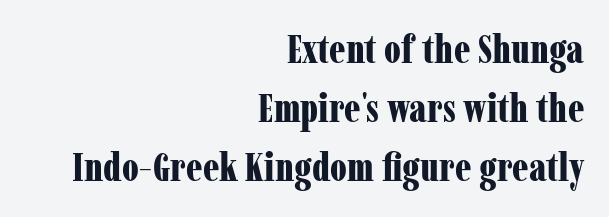
Is there any slant? The stems are plumb. Where is the straight margin? On the right. Typesetter's note: full bold, strokes at maximum text heaviness. The leading is moderate, giving the passage an even texture. The strip under each line holds only bare page.
